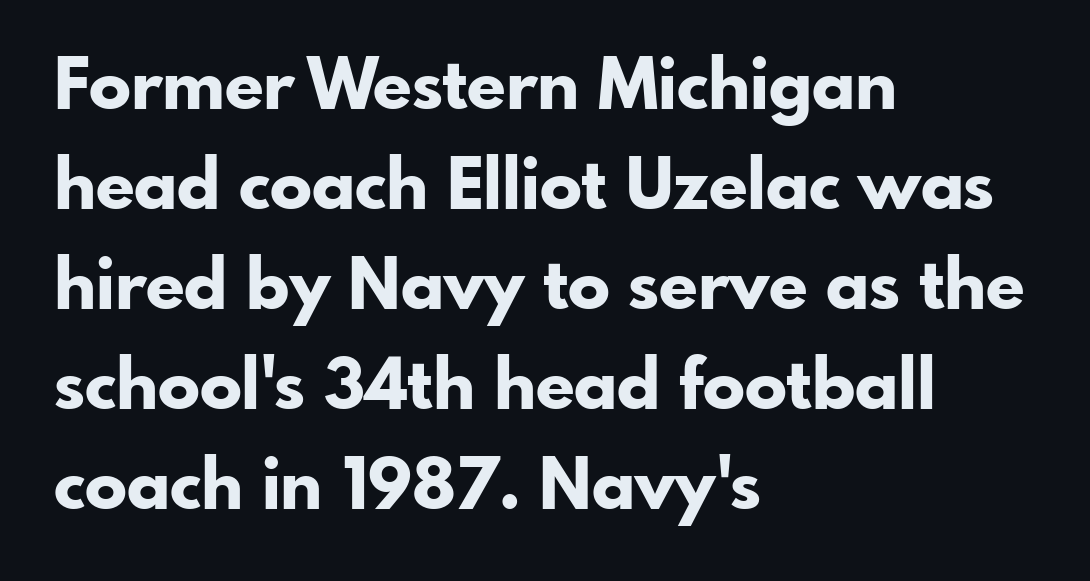
The image shows 70 px bold sans-serif type, upright; set left-aligned, normal line spacing (1.43x), normal letter spacing, not underlined; low stroke contrast and a small x-height.
